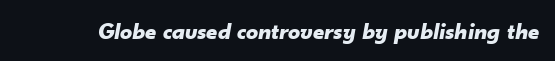
{"italic": "yes", "lean": "right", "slant_degrees": 10, "bold": "yes", "underline": "no", "letter_spacing": "normal", "letter_spacing_em": 0.0, "glyph_px": 24}
